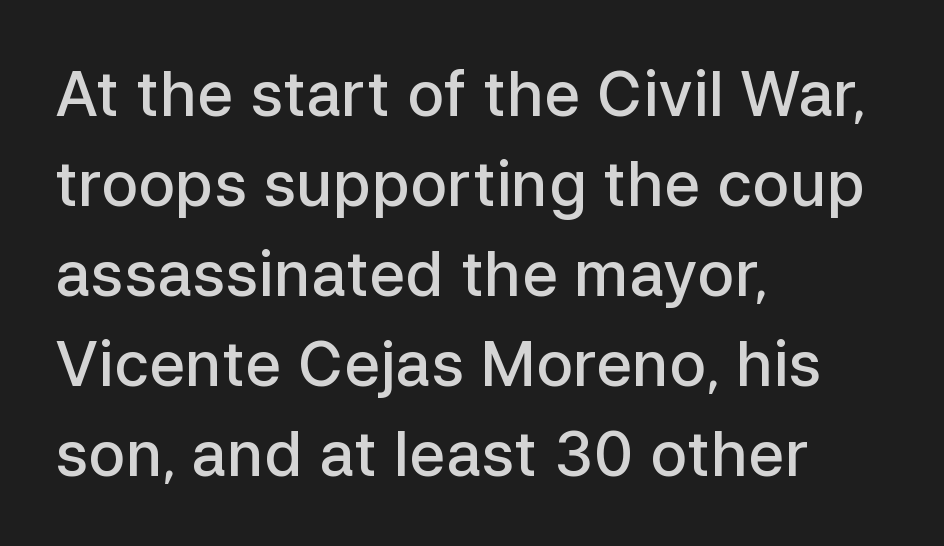
Grotesque or geometric, the face here clearly has no serifs. Summary of vertical rhythm: regular, with standard interline spacing. Nothing unusual about the tracking: characters are spaced as the font intends. You can tell it's not italic because the verticals are truly vertical. A typesetter would call this proportional, since set widths differ per character.
